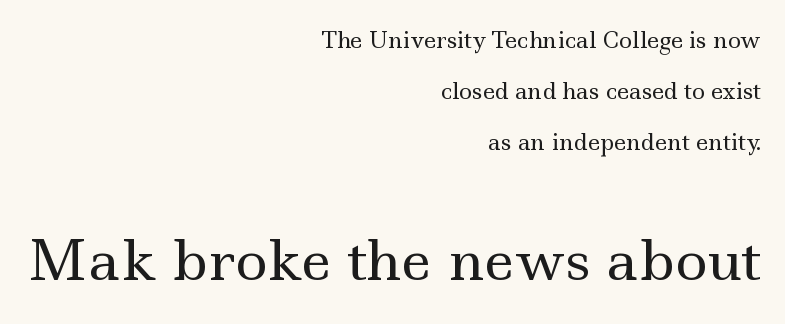
Q: Is the text bold? A: No.
Q: Is the text italic (slanted)? A: No, it is upright.
Q: Is the typeface a serif or a sans-serif typeface? A: Serif.
Q: Is the text underlined? A: No.
Q: How is the paragraph aligned? A: Right-aligned.
Q: Is the spacing between letters normal or unusually wide? A: Normal.
Q: Is the spacing between lines tight, normal or loose? A: Loose.
Q: Which block of text is set in a larger size, the first (top) or the second (bottom)? A: The second (bottom) one.
Q: Width (condensed, normal, or wide)? A: Wide.
Q: x-height? A: Small.
Q: Monospaced? A: No.
